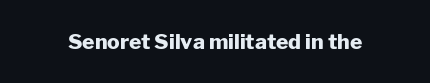
The image shows 21 px bold type, upright; set normal letter spacing, not underlined.
